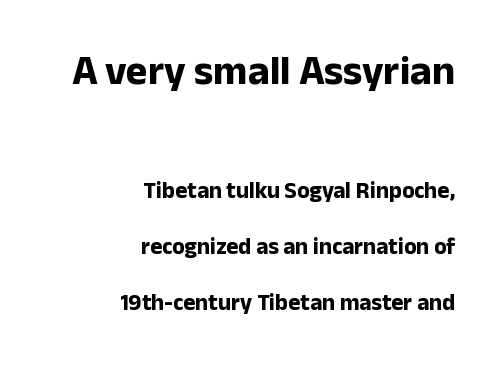
Glyph-to-glyph distance matches everyday printed text. The baseline area is clear. Do the characters align in a grid? No, the font is proportional. The designer gave the opening block more size than the closing block. Weight check: bold — yes, fully. Students, observe: this is what heavily led, spacious text looks like.
